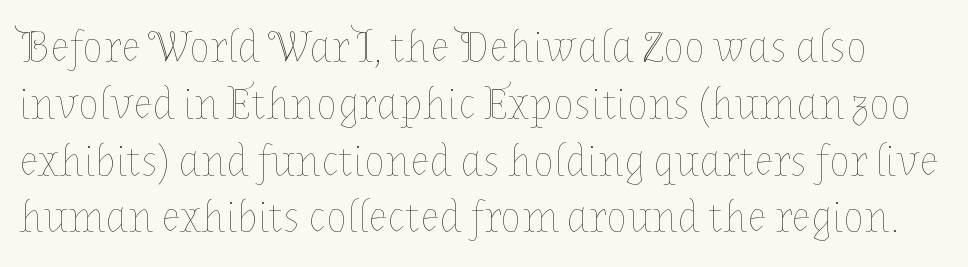
The image shows 44 px thin type, upright; set normal line spacing (1.29x), normal letter spacing, not underlined; low stroke contrast and a medium x-height.
